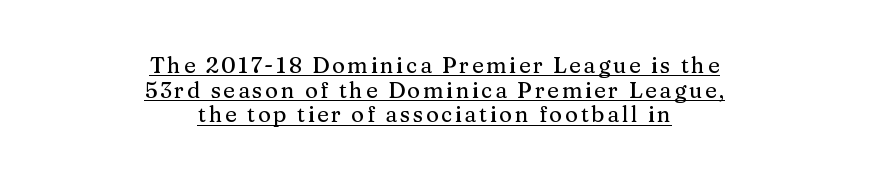
The image shows 22 px text type, upright; set centered, tight line spacing (1.12x), underlined.
